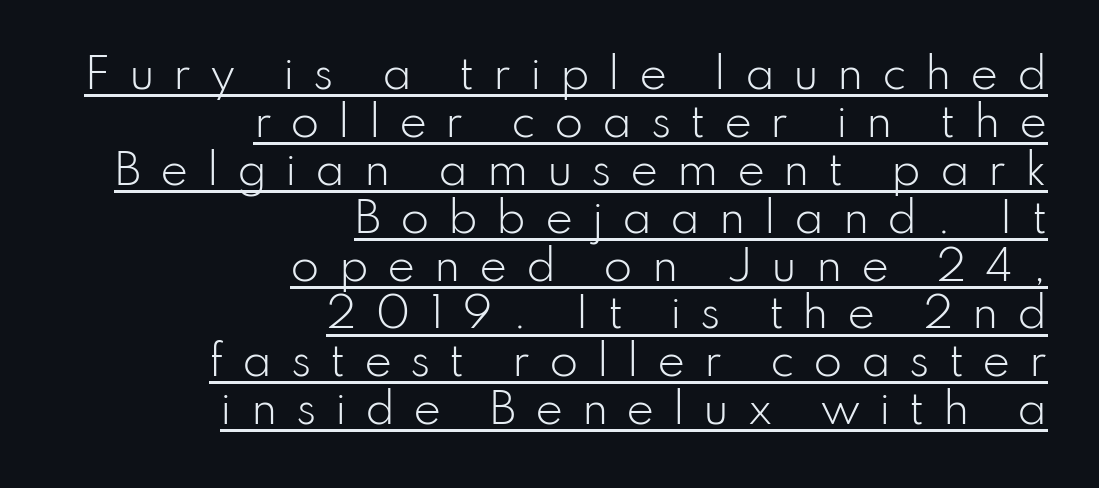
{"serif": "no", "italic": "no", "bold": "no", "weight": "light", "width": "normal", "stroke_contrast": "low", "x_height": "small", "monospaced": "no", "underline": "yes", "align": "right", "line_spacing": "tight", "line_spacing_ratio": 1.14, "letter_spacing": "wide", "letter_spacing_em": 0.44, "glyph_px": 42}
